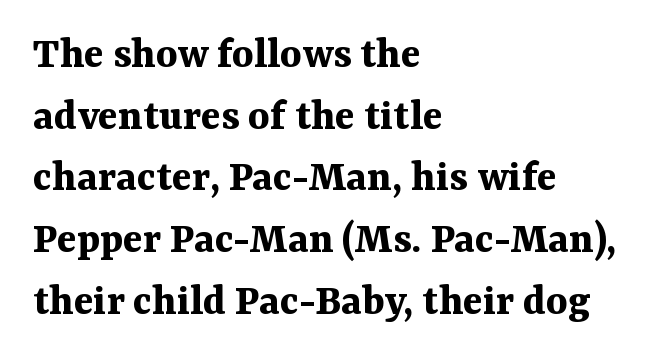
Quick note: interline space is typical. Is there any slant? The stems are plumb. Is the type bold? Yes — the strokes are clearly thick and heavy. The rendering uses natural spacing where letterforms have individual widths.
